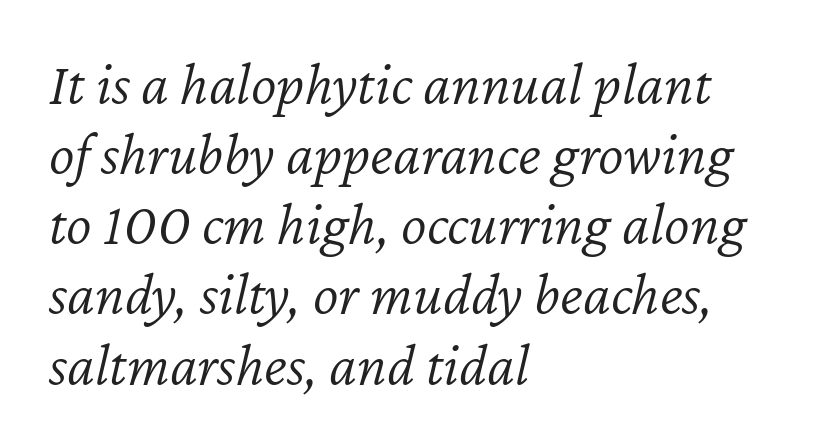
Any mark beneath the type? The region is blank. Note the varied advance widths — an 'i' is clearly narrower than an 'm'. The rendering keeps characters at their native spacing. These lines were composed using italics. Left-aligned paragraph, ragged on the right.
